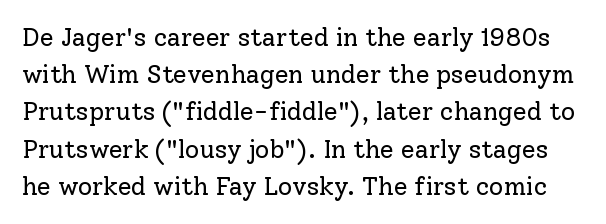
Q: Is the text bold? A: No.
Q: Is the text italic (slanted)? A: No, it is upright.
Q: Is the text underlined? A: No.
Q: Is the spacing between letters normal or unusually wide? A: Normal.
Q: Is the spacing between lines tight, normal or loose? A: Normal.
